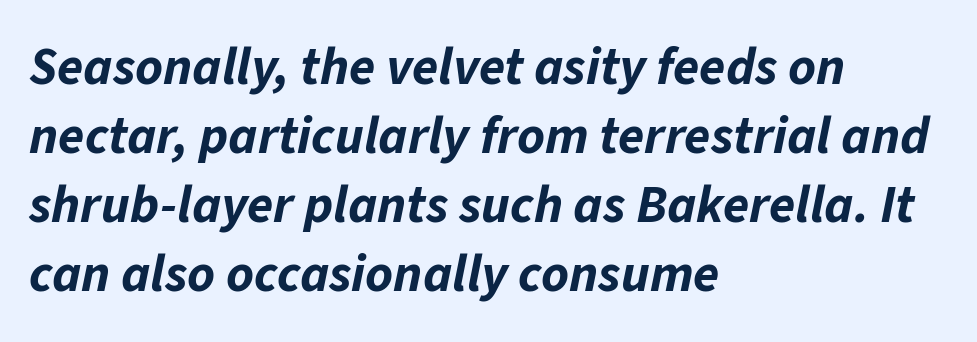
The image shows 53 px bold type, italic (leaning right); set left-aligned, normal line spacing (1.3x), normal letter spacing, not underlined; low stroke contrast and a medium x-height.
